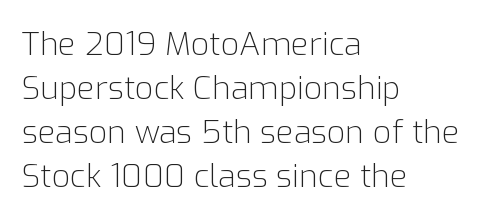
Each letter keeps its own natural width here, so spacing adapts to shape. Compared with typical paragraphs, the rows here are spaced about the same. The string is rendered with underlining switched off. Weight: regular or lighter. Default kerning and tracking; the words read as compact shapes.
